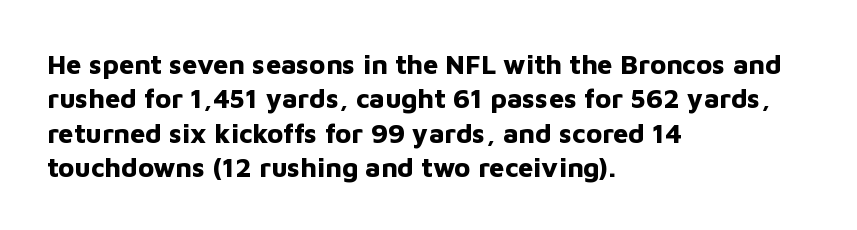
Q: Is the text bold? A: Yes.
Q: Is the text italic (slanted)? A: No, it is upright.
Q: Is the text underlined? A: No.
Q: How is the paragraph aligned? A: Left-aligned.
Q: Is the spacing between letters normal or unusually wide? A: Normal.
Q: Is the spacing between lines tight, normal or loose? A: Normal.
